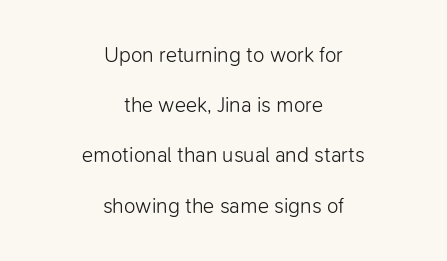
The image shows 21 px text type, upright; set centered, loose line spacing (2.39x), normal letter spacing, not underlined.
